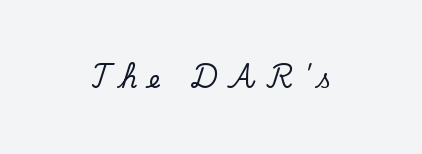
Q: Is the text italic (slanted)? A: Yes.
Q: Is the text underlined? A: No.
Q: Is the spacing between letters normal or unusually wide? A: Unusually wide.
